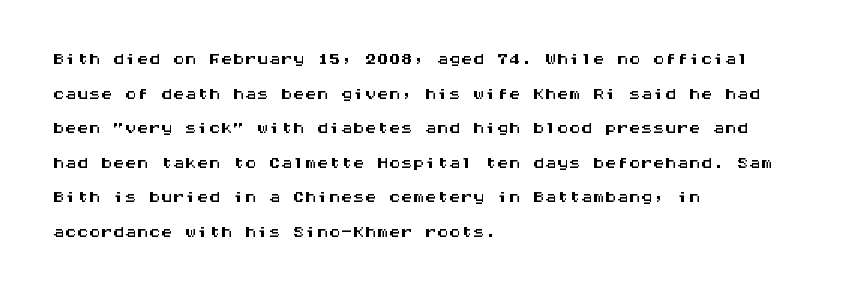
The compositor pushed each line to the left boundary. Compared with typical paragraphs, the rows here are spaced about the same. Here the glyphs are tracked normally, forming tight word shapes. Check the space under the baseline: it is left empty. You can tell it's not italic because the verticals are truly vertical.
